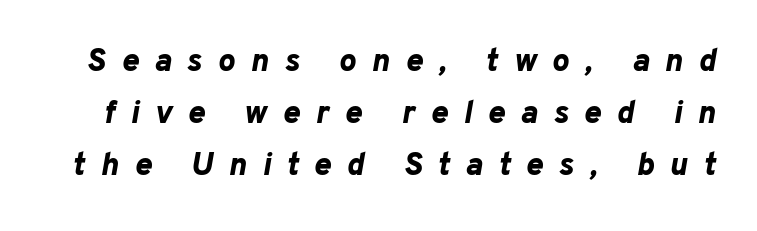
{"italic": "yes", "lean": "right", "slant_degrees": 10, "bold": "yes", "weight": "bold", "width": "normal", "stroke_contrast": "low", "x_height": "medium", "monospaced": "no", "underline": "no", "line_spacing": "normal", "line_spacing_ratio": 1.63, "letter_spacing": "wide", "letter_spacing_em": 0.49, "glyph_px": 32}
